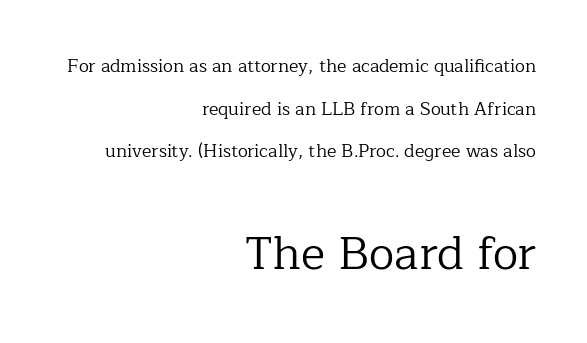
No italicization has been applied; the sample stays upright. Is the lower block the larger one? Yes — the lower block carries the bigger type. The rendering keeps characters at their native spacing. Proportional: the letters do not fall into vertical columns.
